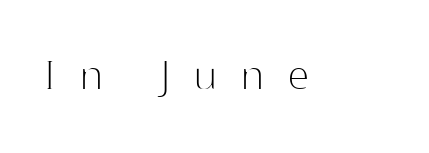
The image shows 50 px thin sans-serif type, upright; set unusually wide letter spacing (+0.46 em), not underlined; high stroke contrast and a medium x-height.
